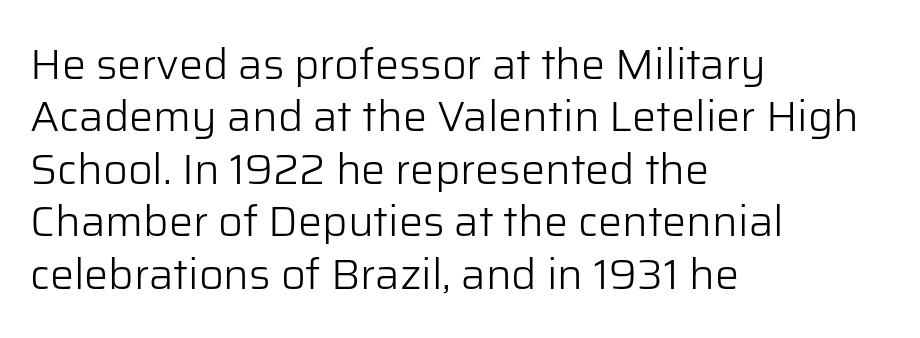
{"serif": "no", "italic": "no", "bold": "no", "weight": "light", "width": "normal", "stroke_contrast": "low", "x_height": "medium", "monospaced": "no", "underline": "no", "align": "left", "line_spacing_ratio": 1.22, "letter_spacing": "normal", "letter_spacing_em": 0.0, "glyph_px": 43}
